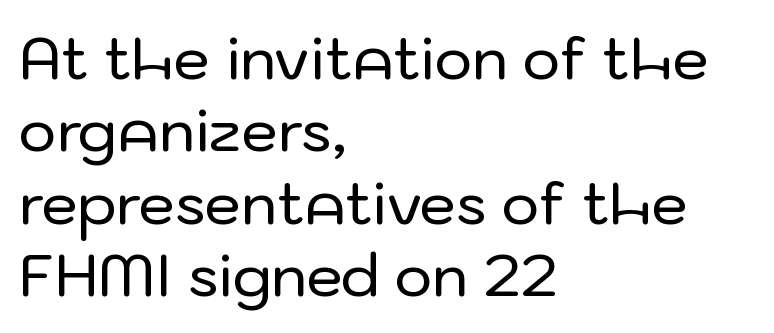
This sample uses an upright cut, with every glyph sitting square on the baseline. The designer left line spacing at the default. A typesetter would label this face a sans. This rendering leaves character spacing at its baseline value. Does the copy run flush right? No — it runs flush left.
